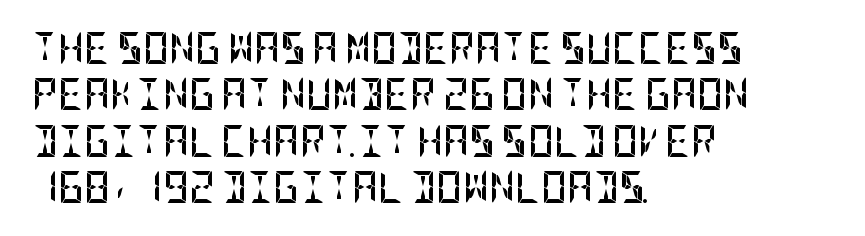
{"serif": "no", "italic": "no", "bold": "yes", "weight": "semibold", "width": "condensed", "stroke_contrast": "low", "x_height": "large", "underline": "no", "align": "left", "line_spacing": "normal", "line_spacing_ratio": 1.45, "letter_spacing": "normal", "letter_spacing_em": 0.0, "glyph_px": 32}
